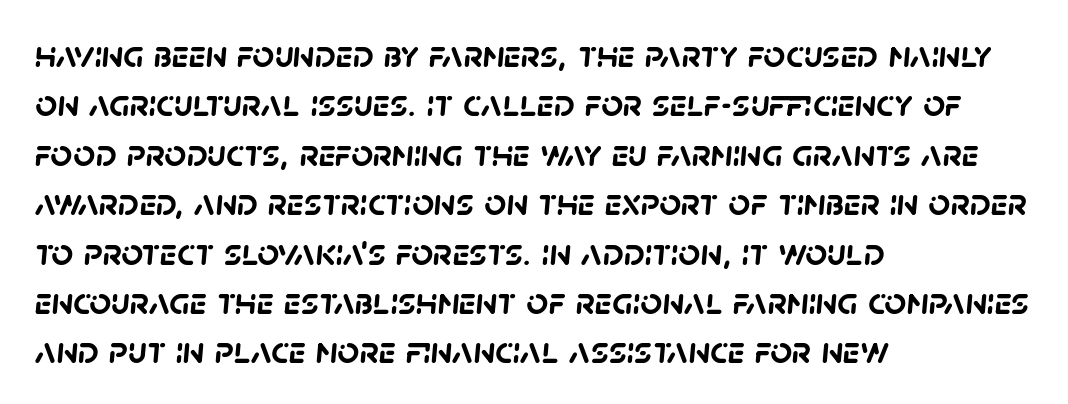
Q: Is the text bold? A: Yes.
Q: Is the typeface a serif or a sans-serif typeface? A: Sans-serif.
Q: Is the text underlined? A: No.
Q: How is the paragraph aligned? A: Left-aligned.
Q: Is the spacing between letters normal or unusually wide? A: Normal.
Q: Is the spacing between lines tight, normal or loose? A: Normal.
Q: Width (condensed, normal, or wide)? A: Normal.
Q: Stroke contrast? A: Low.
Q: x-height? A: Large.
Q: Monospaced? A: No.
